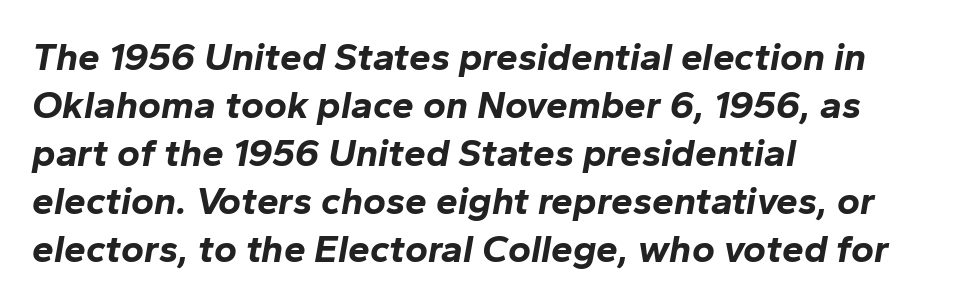
The image shows 39 px bold type, italic (leaning right); set left-aligned, line spacing 1.23x, normal letter spacing, not underlined; low stroke contrast and a medium x-height.
